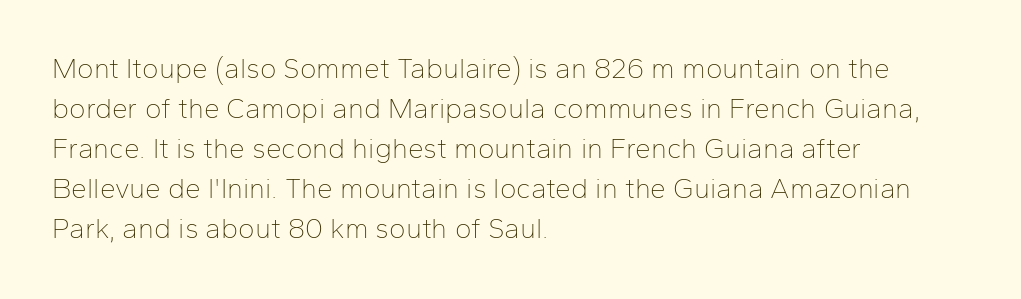
The image shows 28 px thin sans-serif type, upright; set left-aligned, normal line spacing (1.43x), normal letter spacing, not underlined; low stroke contrast and a medium x-height.
